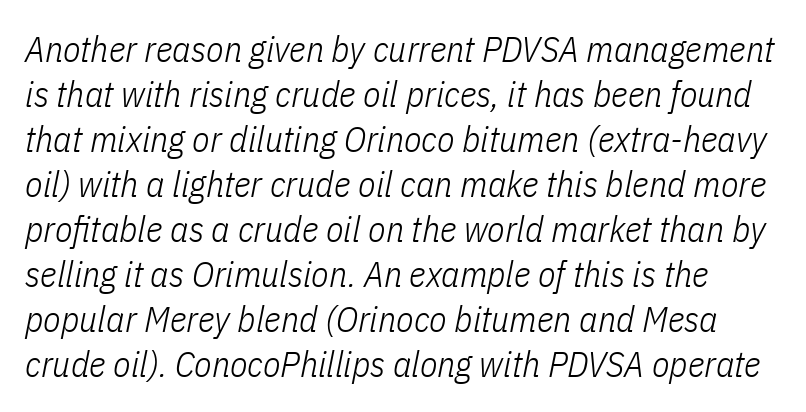
{"italic": "yes", "lean": "right", "slant_degrees": 11, "bold": "no", "weight": "light", "width": "condensed", "stroke_contrast": "low", "x_height": "medium", "monospaced": "no", "underline": "no", "line_spacing": "normal", "line_spacing_ratio": 1.25, "letter_spacing": "normal", "letter_spacing_em": 0.0, "glyph_px": 36}
